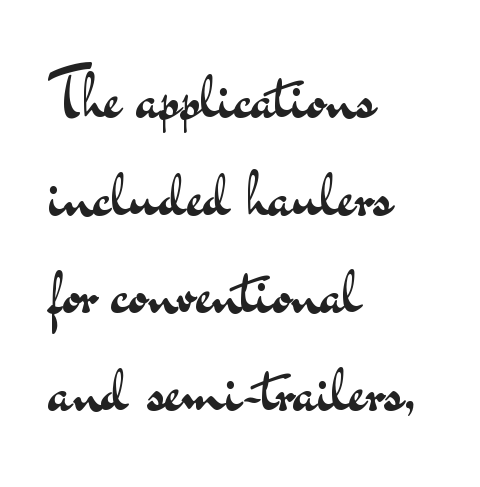
The image shows 66 px regular-weight, wide sans-serif type; set left-aligned, normal line spacing (1.48x), normal letter spacing, not underlined; medium stroke contrast and a small x-height.
